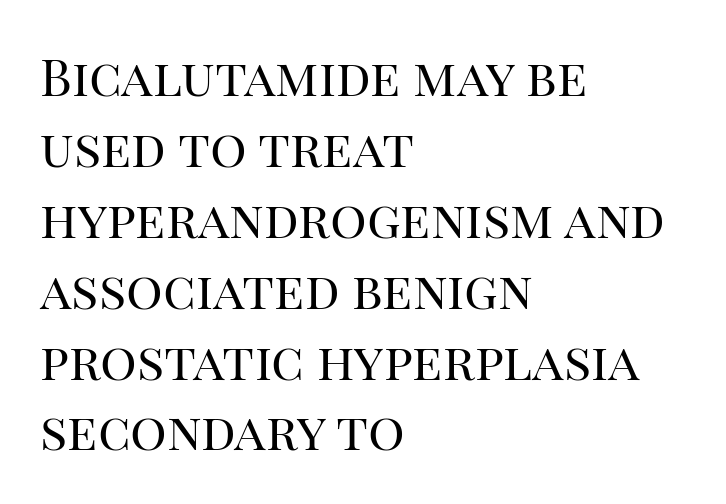
Weight class: somewhere from thin through regular. Compared with typical paragraphs, the rows here are spaced about the same. Layout note: lines flush left. Lines of text with bare space underneath.
